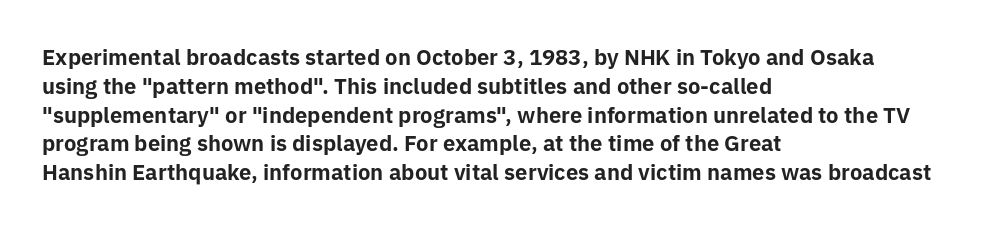
{"italic": "no", "bold": "yes", "underline": "no", "align": "left", "line_spacing": "normal", "line_spacing_ratio": 1.37, "letter_spacing": "normal", "letter_spacing_em": 0.0, "glyph_px": 21}
